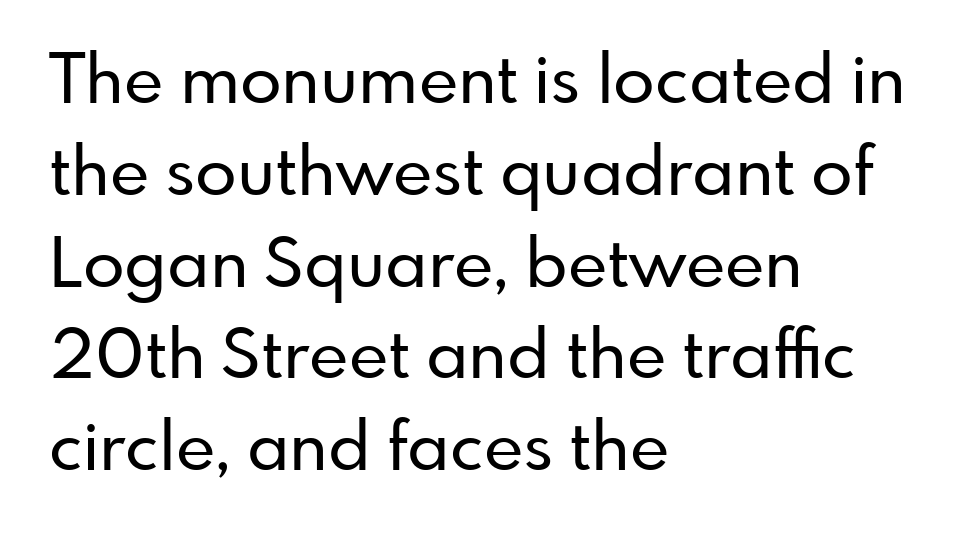
{"serif": "no", "italic": "no", "width": "normal", "stroke_contrast": "low", "x_height": "small", "monospaced": "no", "underline": "no", "align": "left", "line_spacing": "normal", "line_spacing_ratio": 1.35, "letter_spacing": "normal", "letter_spacing_em": 0.0, "glyph_px": 68}
